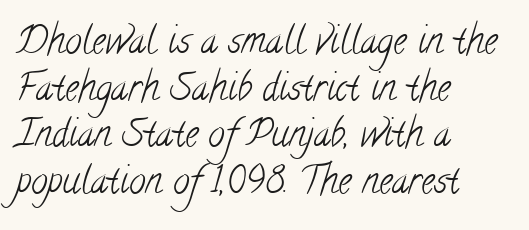
The image shows 37 px light, condensed serif type; set left-aligned, normal line spacing (1.26x), normal letter spacing, not underlined; low stroke contrast and a small x-height.
